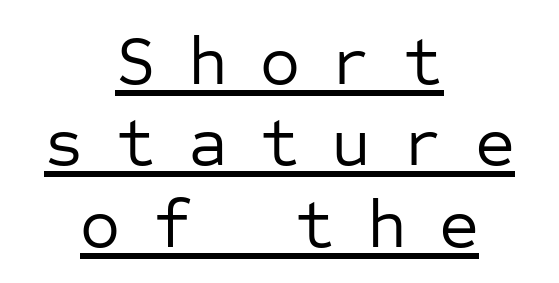
The image shows 69 px regular-weight sans-serif type, upright, monospaced; set centered, line spacing 1.18x, unusually wide letter spacing (+0.46 em), underlined; low stroke contrast and a medium x-height.
